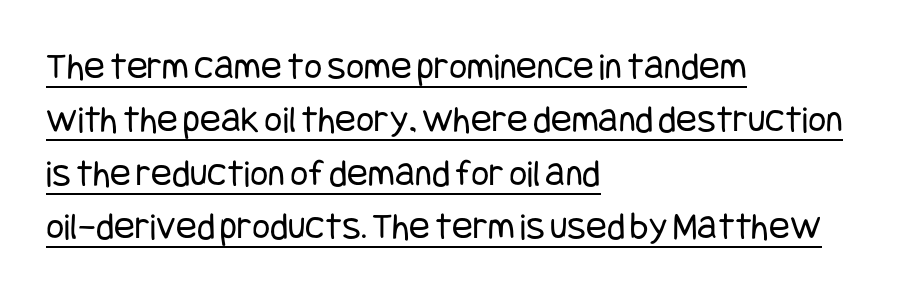
Q: Is the text bold? A: No.
Q: Is the text italic (slanted)? A: No, it is upright.
Q: Is the typeface a serif or a sans-serif typeface? A: Sans-serif.
Q: Is the text underlined? A: Yes.
Q: How is the paragraph aligned? A: Left-aligned.
Q: Is the spacing between letters normal or unusually wide? A: Normal.
Q: Is the spacing between lines tight, normal or loose? A: Normal.
Q: Width (condensed, normal, or wide)? A: Condensed.
Q: Stroke contrast? A: Low.
Q: x-height? A: Large.
